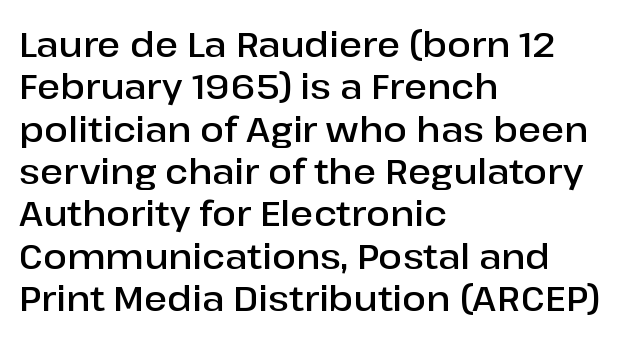
The foot of each line stays bare and open. Style check: upright. A student would call this left alignment; a typographer would say flush left, rag right. Serif or sans? Sans — the stroke terminals are bare.
